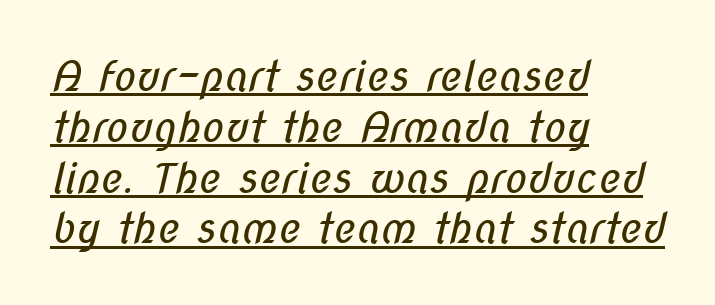
Proportional: the letters do not fall into vertical columns. The letters look calm and open, with moderate or lighter stems. In CSS terms this would be text-align: left. Caption: standard tracking, unaltered. The type family on display is of the sans-serif kind. Descenders here cross a horizontal rule under the line.
